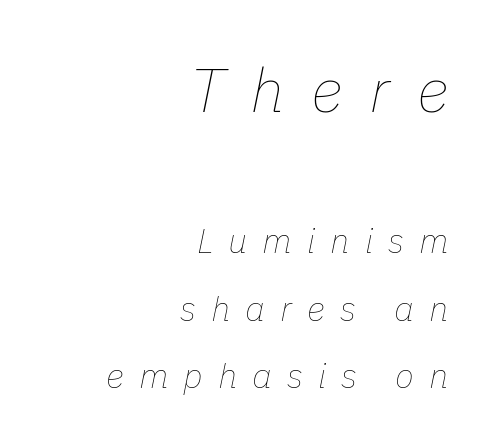
Q: Is the text bold? A: No.
Q: Is the text italic (slanted)? A: Yes, it leans right by about 11 degrees.
Q: Is the text underlined? A: No.
Q: How is the paragraph aligned? A: Right-aligned.
Q: Is the spacing between letters normal or unusually wide? A: Unusually wide.
Q: Is the spacing between lines tight, normal or loose? A: Loose.
Q: Which block of text is set in a larger size, the first (top) or the second (bottom)? A: The first (top) one.
Q: Width (condensed, normal, or wide)? A: Normal.
Q: Stroke contrast? A: Low.
Q: x-height? A: Medium.
Q: Monospaced? A: No.
